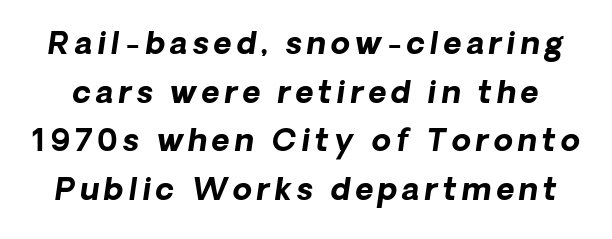
Q: Is the text bold? A: Yes.
Q: Is the typeface a serif or a sans-serif typeface? A: Sans-serif.
Q: Is the text underlined? A: No.
Q: Is the spacing between lines tight, normal or loose? A: Normal.
Q: Width (condensed, normal, or wide)? A: Normal.
Q: Stroke contrast? A: Low.
Q: x-height? A: Medium.
Q: Monospaced? A: No.
